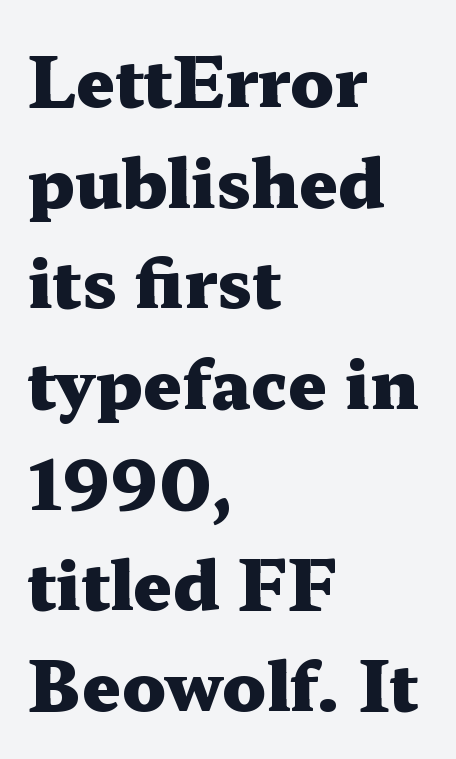
Nope, not italic — everything's standing straight. What stands out about the letter spacing? Nothing — it is the standard amount. The font is running at its bold setting. The line-height multiplier appears to be the usual default. A typesetter would call this proportional, since set widths differ per character. Letters rest on an invisible, unmarked baseline.
